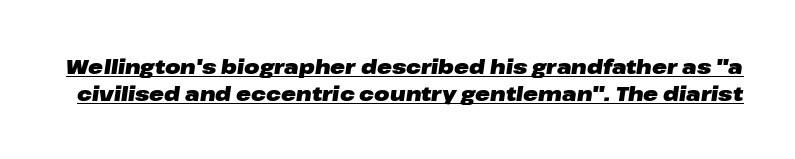
Weight: bold. A continuous stroke trails under the words, as in a hyperlink. Words appear dense and cohesive because spacing is normal. This is oblique type, the kind used for emphasis or titles. Regarding leading, the lines here are spaced in the standard way.
